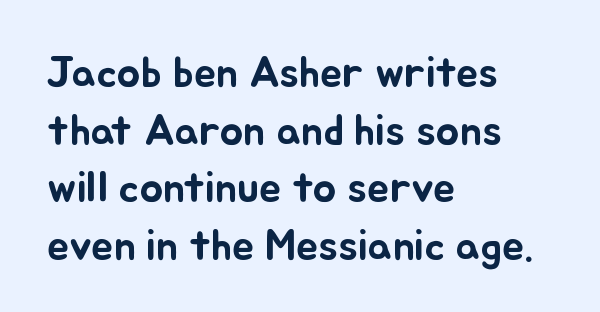
The image shows 44 px text type, upright; set left-aligned, normal line spacing (1.31x), normal letter spacing, not underlined; low stroke contrast and a small x-height.
